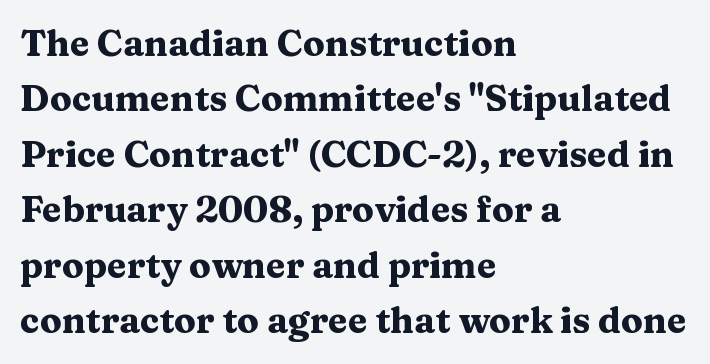
The image shows 36 px heavy, wide serif type, upright; set left-aligned, normal line spacing (1.54x), normal letter spacing, not underlined; medium stroke contrast and a medium x-height.
